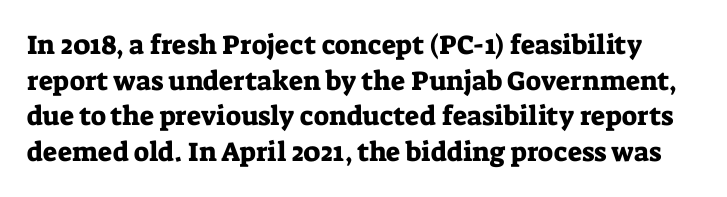
Q: Is the text italic (slanted)? A: No, it is upright.
Q: Is the text underlined? A: No.
Q: Is the spacing between letters normal or unusually wide? A: Normal.
Q: Is the spacing between lines tight, normal or loose? A: Normal.
